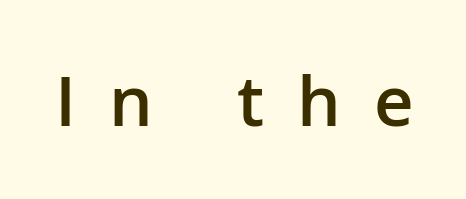
The image shows 69 px semibold sans-serif type, upright; set unusually wide letter spacing (+0.48 em), not underlined; low stroke contrast and a medium x-height.
